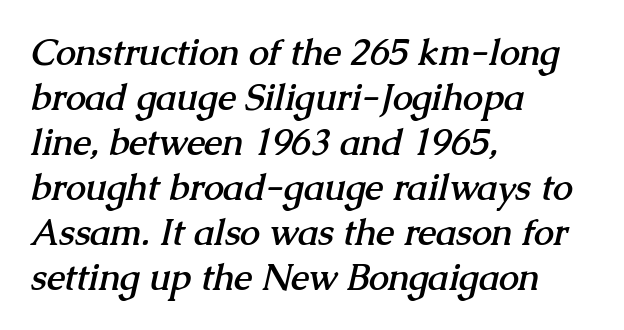
Q: Is the text bold? A: Yes.
Q: Is the typeface a serif or a sans-serif typeface? A: Serif.
Q: Is the text underlined? A: No.
Q: How is the paragraph aligned? A: Left-aligned.
Q: Is the spacing between letters normal or unusually wide? A: Normal.
Q: Is the spacing between lines tight, normal or loose? A: Normal.
Q: Width (condensed, normal, or wide)? A: Normal.
Q: Stroke contrast? A: Medium.
Q: x-height? A: Medium.
Q: Monospaced? A: No.
